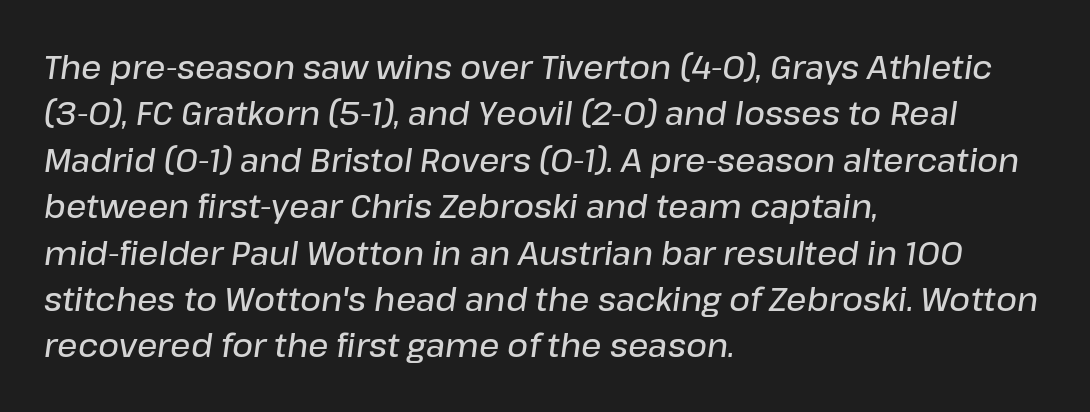
Q: Is the text bold? A: Semi-bold.
Q: Is the text italic (slanted)? A: Yes, it leans right by about 8 degrees.
Q: Is the text underlined? A: No.
Q: How is the paragraph aligned? A: Left-aligned.
Q: Is the spacing between letters normal or unusually wide? A: Normal.
Q: Is the spacing between lines tight, normal or loose? A: Normal.
Q: Width (condensed, normal, or wide)? A: Normal.
Q: Stroke contrast? A: Low.
Q: x-height? A: Medium.
Q: Monospaced? A: No.
